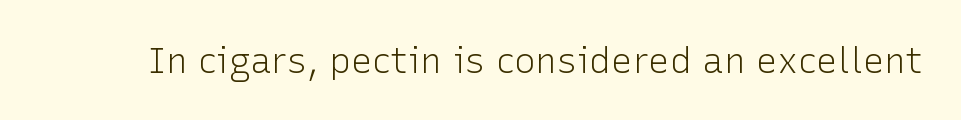
Q: Is the text bold? A: No.
Q: Is the text italic (slanted)? A: No, it is upright.
Q: Is the typeface a serif or a sans-serif typeface? A: Sans-serif.
Q: Is the text underlined? A: No.
Q: Is the spacing between letters normal or unusually wide? A: Normal.
Q: Width (condensed, normal, or wide)? A: Normal.
Q: Stroke contrast? A: Low.
Q: x-height? A: Medium.
Q: Monospaced? A: No.
